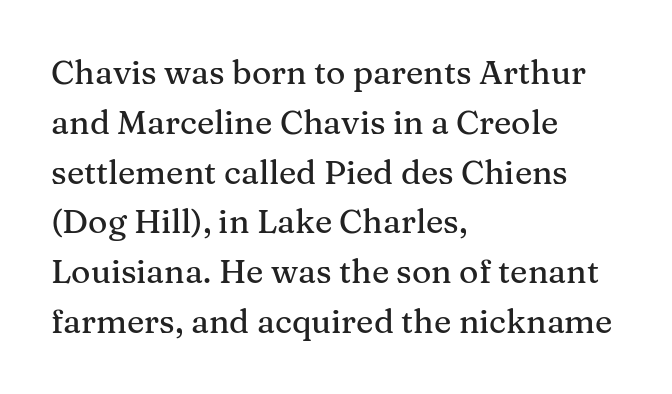
{"serif": "yes", "italic": "no", "width": "normal", "stroke_contrast": "medium", "x_height": "medium", "monospaced": "no", "underline": "no", "align": "left", "line_spacing": "normal", "line_spacing_ratio": 1.51, "letter_spacing": "normal", "letter_spacing_em": 0.0, "glyph_px": 33}
